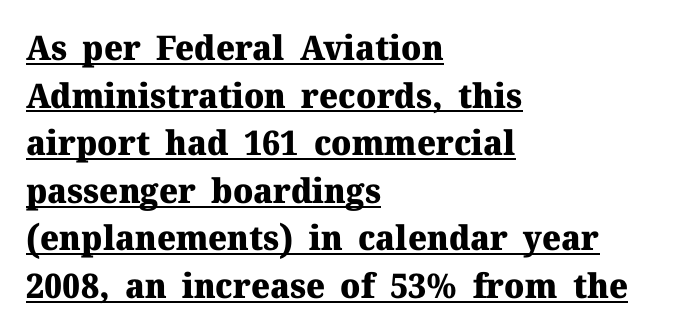
{"serif": "yes", "italic": "no", "bold": "yes", "weight": "heavy", "width": "normal", "stroke_contrast": "medium", "x_height": "medium", "monospaced": "no", "underline": "yes", "align": "left", "line_spacing": "normal", "line_spacing_ratio": 1.4, "letter_spacing": "normal", "letter_spacing_em": 0.0, "glyph_px": 34}
